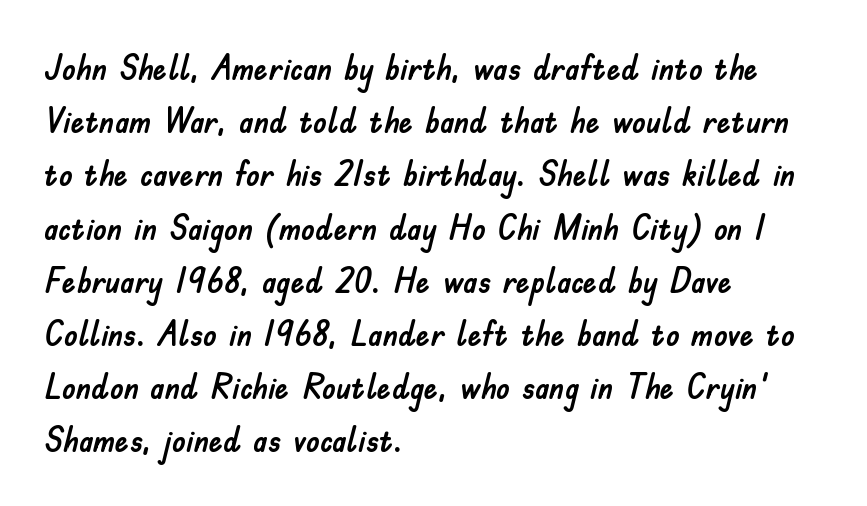
{"serif": "no", "width": "normal", "stroke_contrast": "low", "x_height": "small", "monospaced": "no", "underline": "no", "align": "left", "line_spacing": "normal", "line_spacing_ratio": 1.52, "letter_spacing": "normal", "letter_spacing_em": 0.0, "glyph_px": 35}
